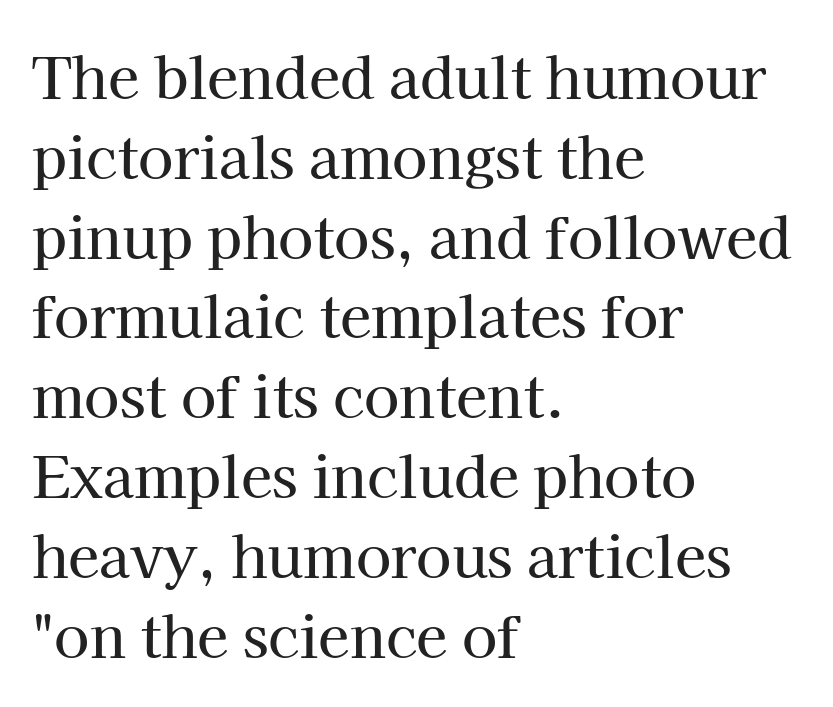
{"serif": "yes", "italic": "no", "width": "normal", "stroke_contrast": "high", "x_height": "medium", "monospaced": "no", "underline": "no", "align": "left", "line_spacing": "normal", "line_spacing_ratio": 1.4, "letter_spacing": "normal", "letter_spacing_em": 0.0, "glyph_px": 57}
